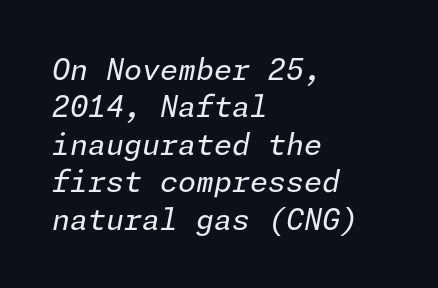
Q: Is the text bold? A: No.
Q: Is the text italic (slanted)? A: Yes, it leans right by about 11 degrees.
Q: Is the text underlined? A: No.
Q: How is the paragraph aligned? A: Left-aligned.
Q: Is the spacing between letters normal or unusually wide? A: Normal.
Q: Is the spacing between lines tight, normal or loose? A: Normal.
Q: Width (condensed, normal, or wide)? A: Normal.
Q: Stroke contrast? A: Low.
Q: x-height? A: Medium.
